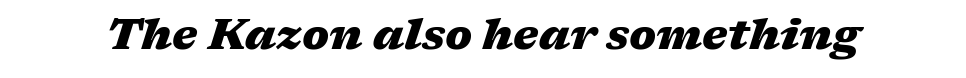
Q: Is the text bold? A: Yes.
Q: Is the text italic (slanted)? A: Yes, it leans right by about 17 degrees.
Q: Is the text underlined? A: No.
Q: Is the spacing between letters normal or unusually wide? A: Normal.
Q: Width (condensed, normal, or wide)? A: Wide.
Q: Stroke contrast? A: Medium.
Q: x-height? A: Medium.
Q: Monospaced? A: No.
